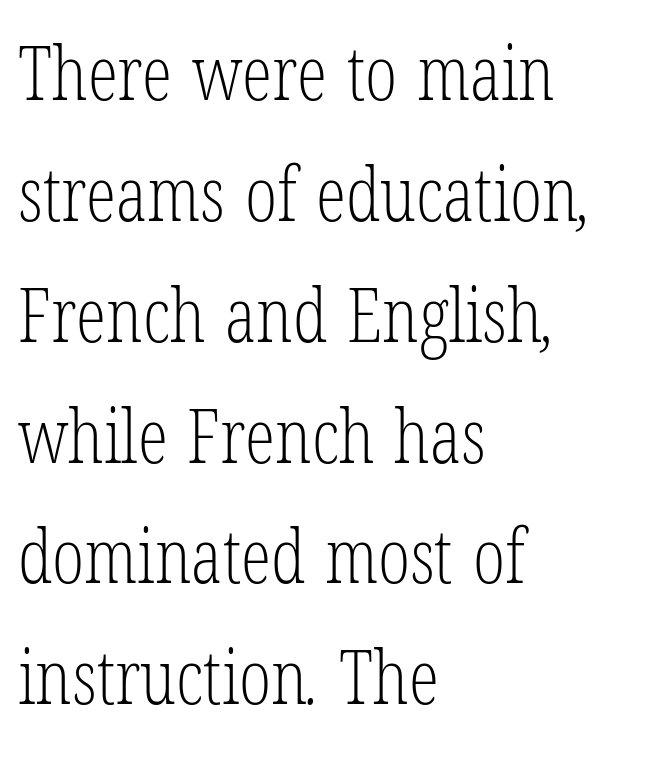
The image shows 76 px light, condensed serif type; set left-aligned, normal line spacing (1.59x), normal letter spacing, not underlined; low stroke contrast and a medium x-height.
